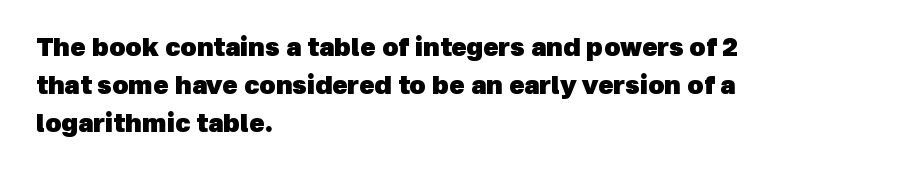
{"bold": "yes", "underline": "no", "align": "left", "line_spacing": "normal", "line_spacing_ratio": 1.52, "letter_spacing": "normal", "letter_spacing_em": 0.0, "glyph_px": 25}
